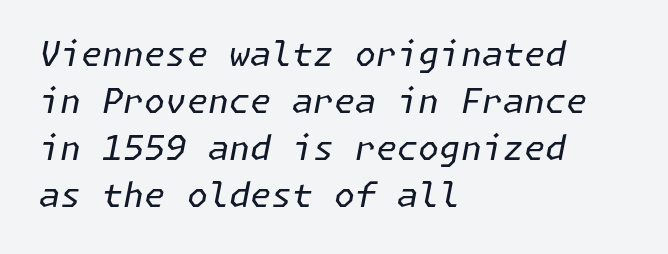
{"italic": "yes", "lean": "right", "slant_degrees": 11, "bold": "no", "weight": "regular", "width": "normal", "stroke_contrast": "low", "x_height": "medium", "underline": "no", "align": "left", "line_spacing": "normal", "line_spacing_ratio": 1.38, "letter_spacing": "normal", "letter_spacing_em": 0.0, "glyph_px": 34}
